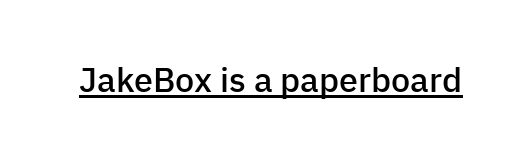
Is this a fixed-width face? No — the glyphs have proportional, varying widths. Nope, not italic — everything's standing straight. The passage shown is underscored from start to finish. Does the weight exceed regular? Yes, but only to semibold. Look at the bottom of the vertical strokes: they stop flat, with no serifs. The gaps between neighbouring characters are ordinary and unremarkable.
